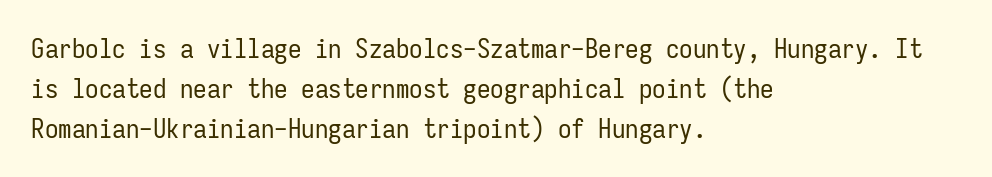
Q: Is the text bold? A: No.
Q: Is the text italic (slanted)? A: No, it is upright.
Q: Is the text underlined? A: No.
Q: How is the paragraph aligned? A: Left-aligned.
Q: Is the spacing between letters normal or unusually wide? A: Normal.
Q: Is the spacing between lines tight, normal or loose? A: Normal.
